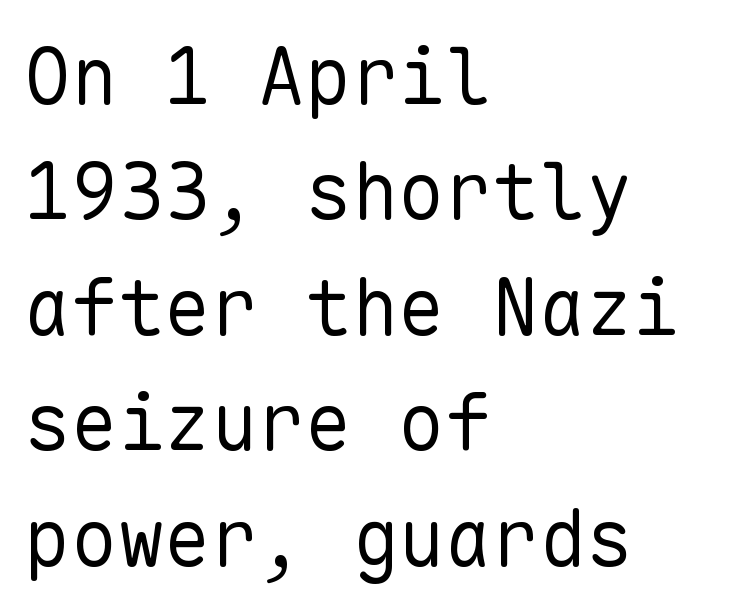
{"serif": "no", "italic": "no", "bold": "no", "weight": "regular", "width": "normal", "stroke_contrast": "low", "x_height": "medium", "monospaced": "yes", "underline": "no", "align": "left", "line_spacing": "normal", "line_spacing_ratio": 1.48, "letter_spacing": "normal", "letter_spacing_em": 0.0, "glyph_px": 78}
